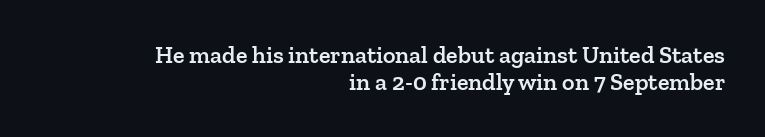
{"italic": "no", "bold": "semi", "underline": "no", "align": "right", "line_spacing": "tight", "line_spacing_ratio": 1.12, "letter_spacing": "normal", "letter_spacing_em": 0.0, "glyph_px": 24}
